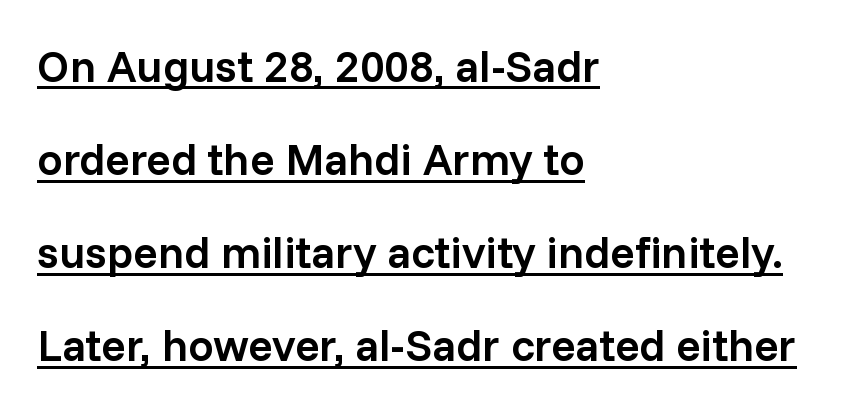
{"serif": "no", "italic": "no", "bold": "semi", "weight": "semibold", "width": "normal", "stroke_contrast": "low", "x_height": "medium", "monospaced": "no", "underline": "yes", "align": "left", "line_spacing": "loose", "line_spacing_ratio": 2.07, "letter_spacing": "normal", "letter_spacing_em": 0.0, "glyph_px": 45}
